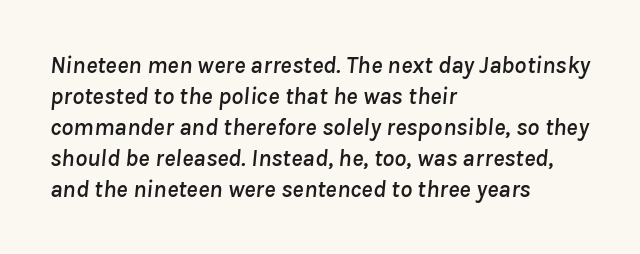
Looking at the ascenders, they clearly lean. Leading: standard. Descenders are the only things crossing below the line. The tracking reads as untouched default to a designer's eye. Leftover space on each line is placed entirely after the last word.
